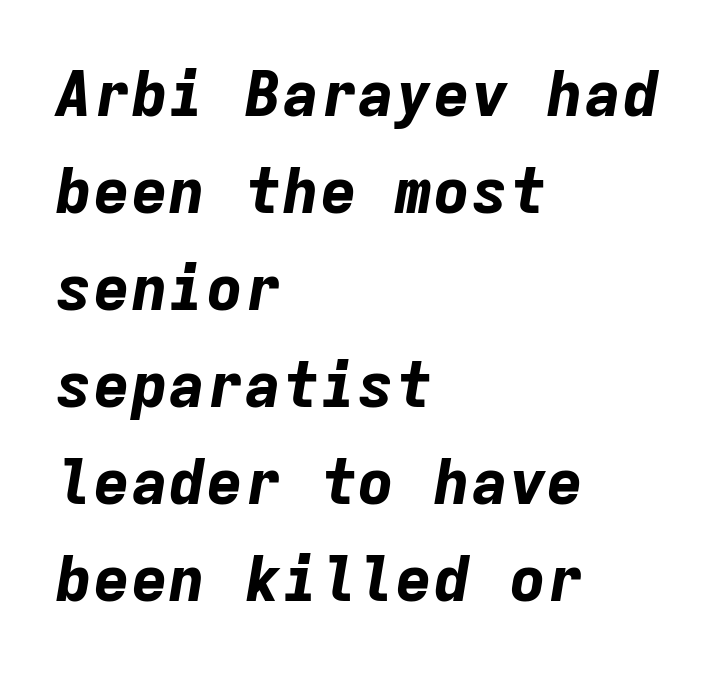
The image shows 63 px bold type, italic (leaning right), monospaced; set left-aligned, normal line spacing (1.54x), normal letter spacing, not underlined; low stroke contrast and a medium x-height.
